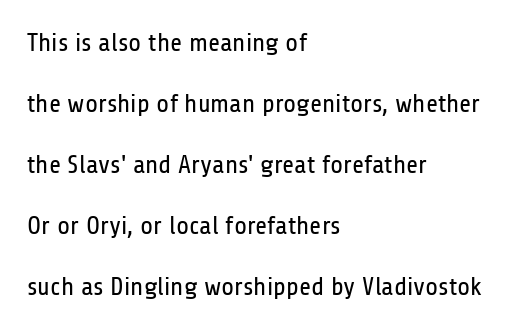
Q: Is the text bold? A: No.
Q: Is the text italic (slanted)? A: No, it is upright.
Q: Is the text underlined? A: No.
Q: How is the paragraph aligned? A: Left-aligned.
Q: Is the spacing between letters normal or unusually wide? A: Normal.
Q: Is the spacing between lines tight, normal or loose? A: Loose.
